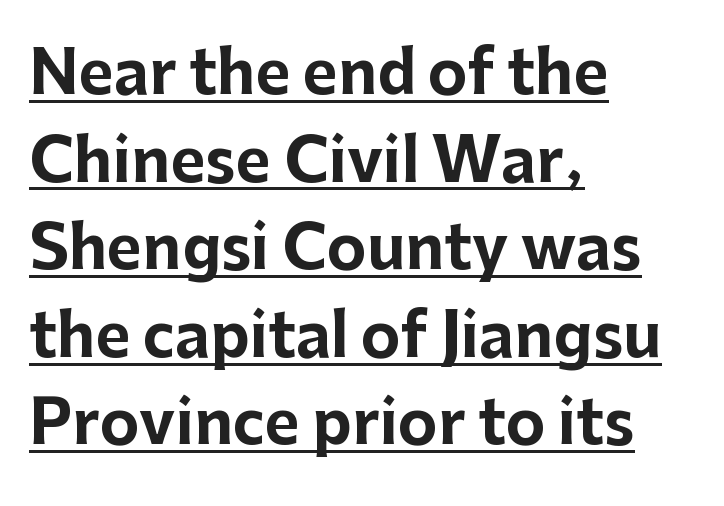
Q: Is the text bold? A: Yes.
Q: Is the text italic (slanted)? A: No, it is upright.
Q: Is the typeface a serif or a sans-serif typeface? A: Sans-serif.
Q: Is the text underlined? A: Yes.
Q: How is the paragraph aligned? A: Left-aligned.
Q: Is the spacing between letters normal or unusually wide? A: Normal.
Q: Is the spacing between lines tight, normal or loose? A: Normal.
Q: Width (condensed, normal, or wide)? A: Normal.
Q: Stroke contrast? A: Low.
Q: x-height? A: Medium.
Q: Monospaced? A: No.
